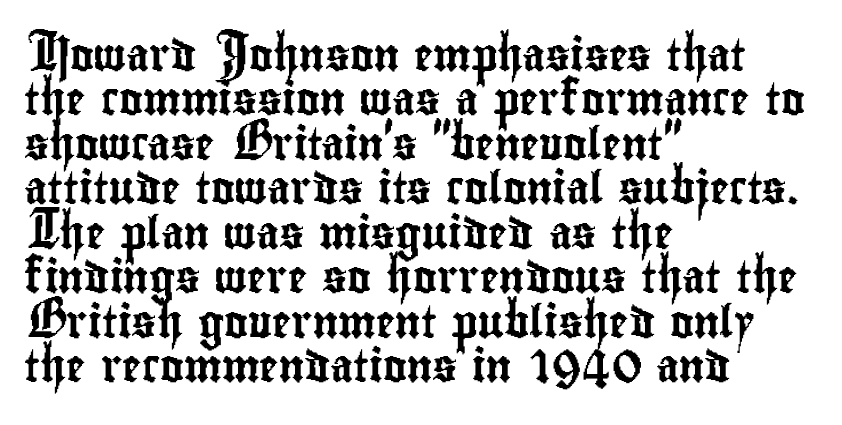
The image shows 32 px condensed sans-serif type, upright; set left-aligned, normal line spacing (1.39x), normal letter spacing, not underlined; low stroke contrast and a small x-height.
